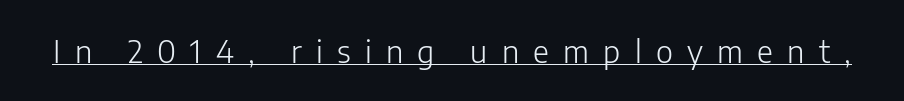
Ascenders rise straight up at ninety degrees. Here the glyphs are tracked loosely, breaking word shapes into spaced letters. Weight: regular or lighter. These lines are rendered in a variable-pitch font. Serifs: no, the terminals of the letterforms are clean.
